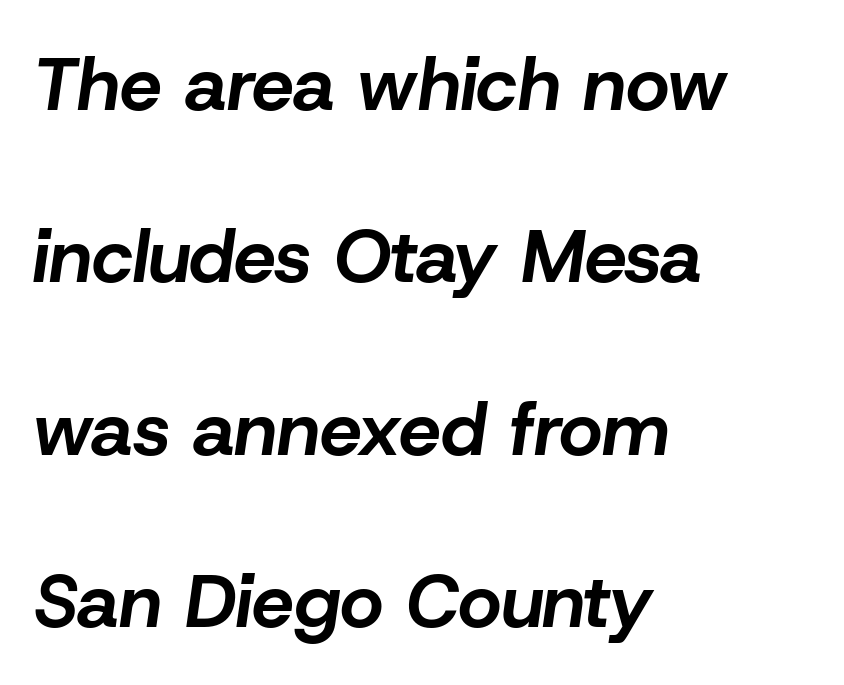
Character widths vary here, with narrow letters taking less room than wide ones. This sample is left-justified, so line endings fall wherever the words run out. In terms of letterspacing, this is plain default setting. Style check: oblique. Type without underlining. If you measured baseline to baseline, you'd find a long distance.
